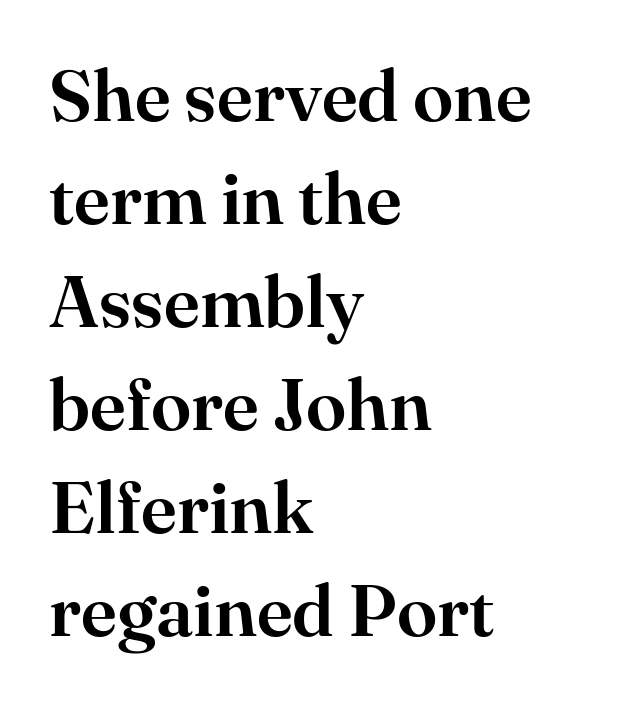
The image shows 73 px serif type, upright; set left-aligned, normal line spacing (1.41x), normal letter spacing, not underlined; high stroke contrast and a small x-height.
